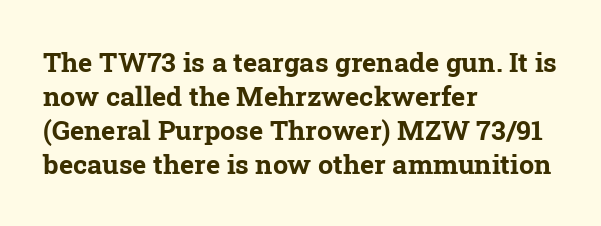
{"bold": "yes", "underline": "no", "align": "left", "line_spacing": "normal", "line_spacing_ratio": 1.26, "letter_spacing": "normal", "letter_spacing_em": 0.0, "glyph_px": 27}
